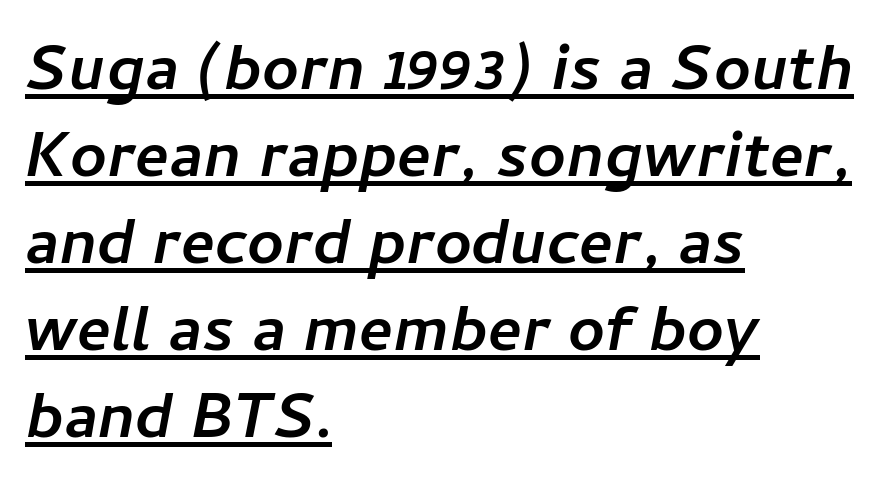
Q: Is the text bold? A: Yes.
Q: Is the text italic (slanted)? A: Yes, it leans right by about 11 degrees.
Q: Is the text underlined? A: Yes.
Q: How is the paragraph aligned? A: Left-aligned.
Q: Is the spacing between letters normal or unusually wide? A: Normal.
Q: Is the spacing between lines tight, normal or loose? A: Normal.
Q: Width (condensed, normal, or wide)? A: Normal.
Q: Stroke contrast? A: Low.
Q: x-height? A: Medium.
Q: Monospaced? A: No.
